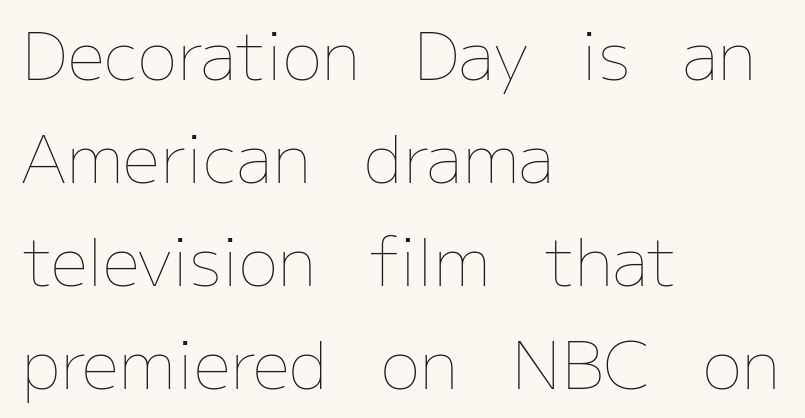
A roman cut, with each character standing at attention. Every row of glyphs begins at an identical x-position on the left. Anything drawn beneath the words? Only blank space. Characters follow at the spacing the type designer built in.
